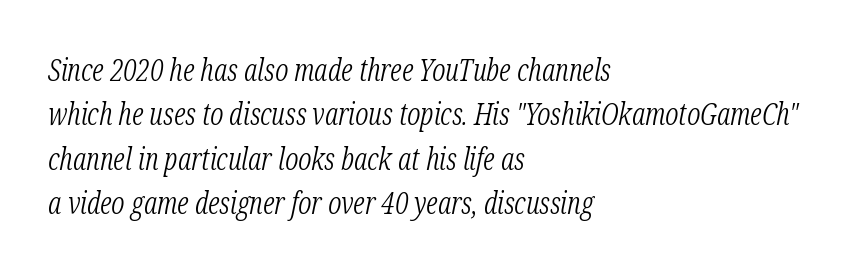
{"serif": "yes", "italic": "yes", "lean": "right", "slant_degrees": 12, "bold": "no", "weight": "light", "width": "condensed", "stroke_contrast": "low", "x_height": "medium", "monospaced": "no", "underline": "no", "align": "left", "line_spacing": "normal", "line_spacing_ratio": 1.48, "letter_spacing": "normal", "letter_spacing_em": 0.0, "glyph_px": 30}
